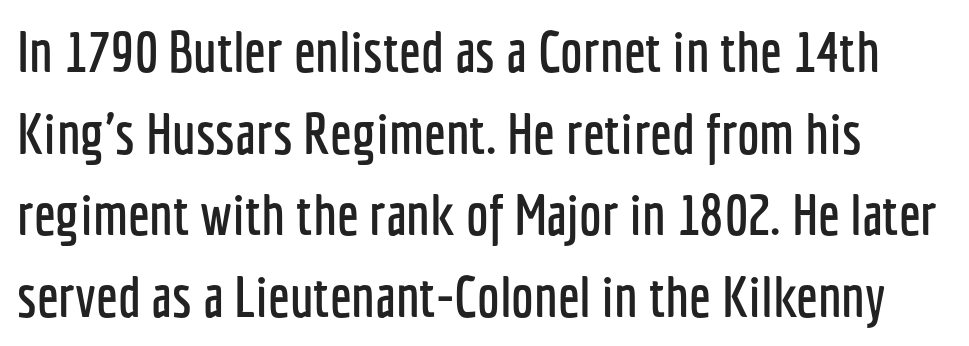
Q: Is the text italic (slanted)? A: No, it is upright.
Q: Is the typeface a serif or a sans-serif typeface? A: Sans-serif.
Q: Is the text underlined? A: No.
Q: Is the spacing between letters normal or unusually wide? A: Normal.
Q: Is the spacing between lines tight, normal or loose? A: Normal.
Q: Width (condensed, normal, or wide)? A: Condensed.
Q: Stroke contrast? A: Low.
Q: x-height? A: Medium.
Q: Monospaced? A: No.
